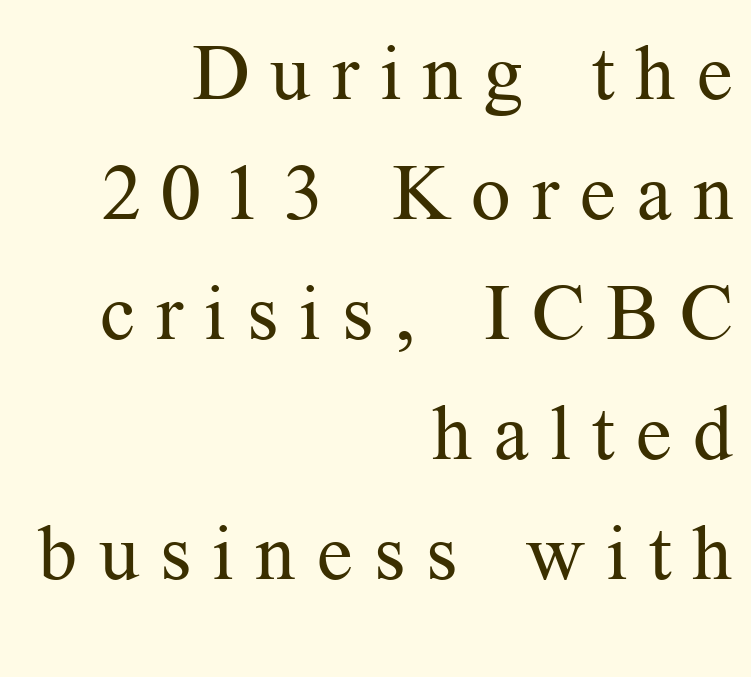
Does extra space separate the letters? Yes, quite a lot of it. Compared with a typical body face, this is equally light or lighter still. The baseline area is clear. One-word summary of the alignment: right. If you measured baseline to baseline, you'd find a middling distance. Character widths vary here, with narrow letters taking less room than wide ones.
